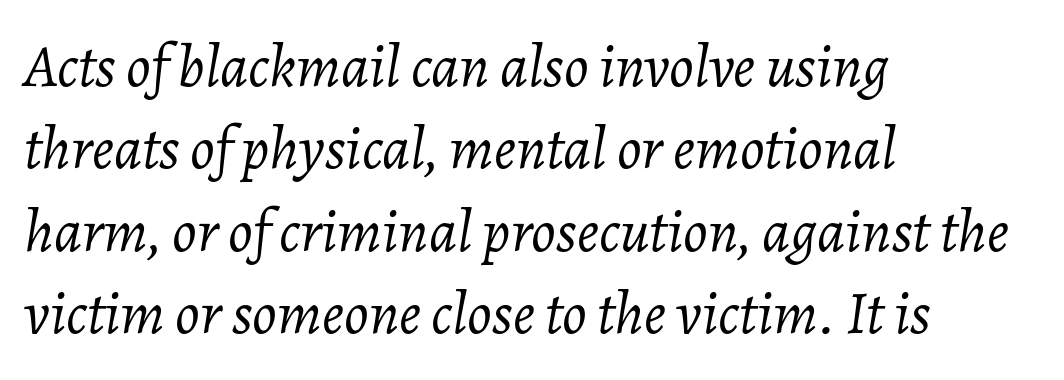
Each word holds together tightly as a unit, with standard inter-letter gaps. Spacing verdict: proportional, widths tailored to each character. Line beginnings align vertically; line endings do not. The rows are spaced the way most documents space them. Is the type heavy? It reads as light-to-regular instead.
